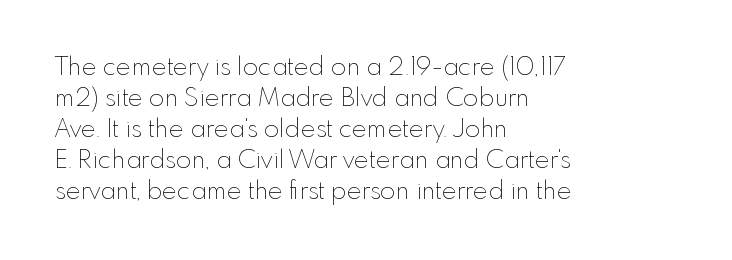
The image shows 25 px text type, upright; set left-aligned, line spacing 1.24x, normal letter spacing, not underlined.
